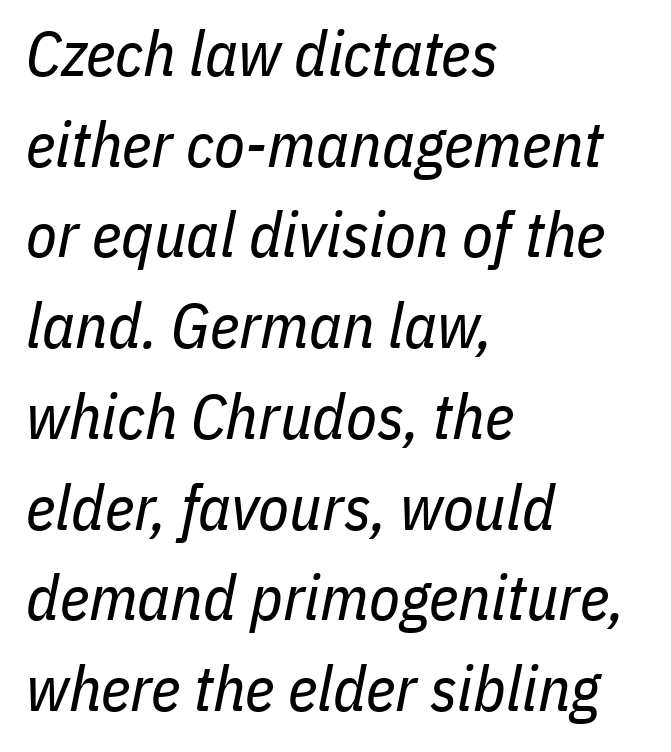
{"italic": "yes", "lean": "right", "slant_degrees": 11, "bold": "no", "weight": "regular", "width": "condensed", "stroke_contrast": "low", "x_height": "medium", "monospaced": "no", "underline": "no", "align": "left", "line_spacing": "normal", "line_spacing_ratio": 1.44, "letter_spacing": "normal", "letter_spacing_em": 0.0, "glyph_px": 63}
